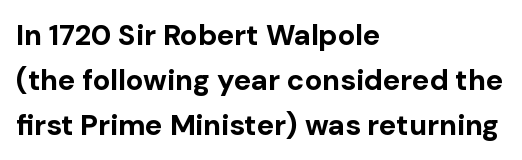
Descenders are the only things crossing below the line. Is the block centered? No — it sits flush against the left margin. Ordinary non-slanted type is in use. The lines sit at an ordinary, default distance from one another. Characters follow at the spacing the type designer built in.
